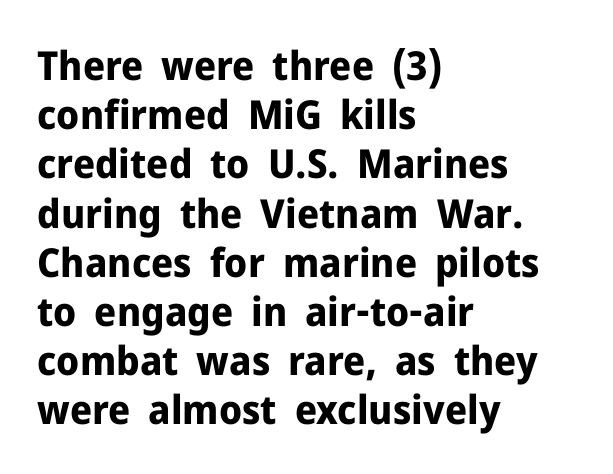
Glance below the letters and you will spot only blank space. Heft: maximum for text — a bold. What kind of face is this? One without serifs — a sans. Letter spacing: default.
